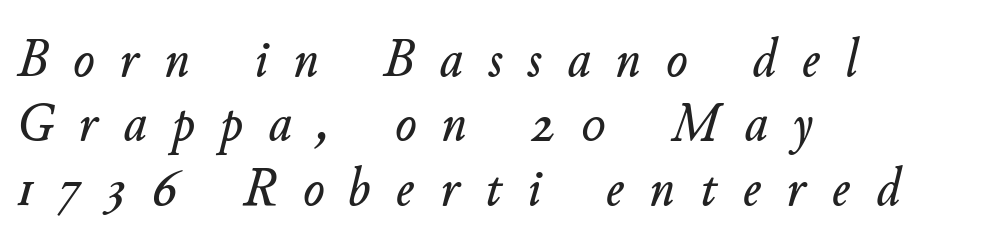
{"italic": "yes", "lean": "right", "slant_degrees": 11, "width": "normal", "stroke_contrast": "low", "x_height": "small", "monospaced": "no", "underline": "no", "align": "left", "line_spacing": "tight", "line_spacing_ratio": 1.15, "letter_spacing": "wide", "letter_spacing_em": 0.46, "glyph_px": 56}
